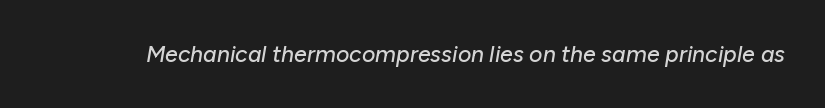
Q: Is the text italic (slanted)? A: Yes, it leans right by about 10 degrees.
Q: Is the text underlined? A: No.
Q: Is the spacing between letters normal or unusually wide? A: Normal.
